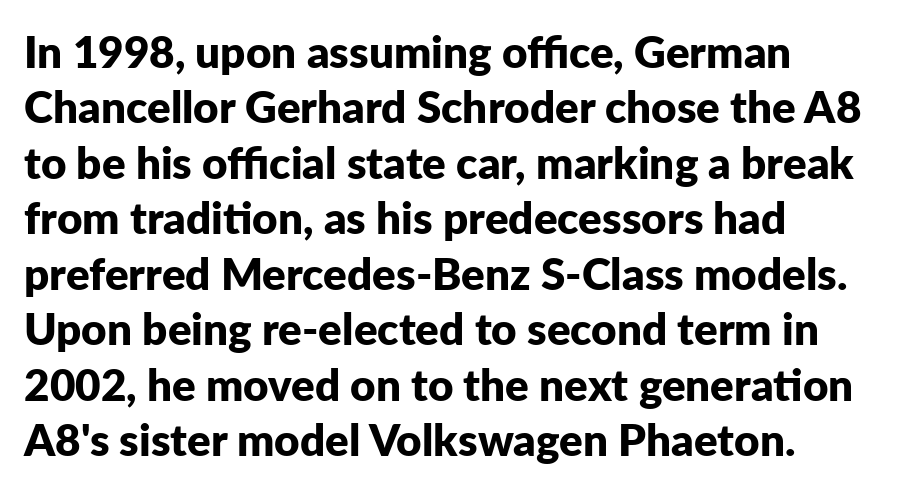
Rule under the text: the space is simply empty. Each glyph is drawn with heavy, bold strokes. Style check: upright. One-word summary of the alignment: left. The letters advance in unequal steps, a hallmark of proportional type.
